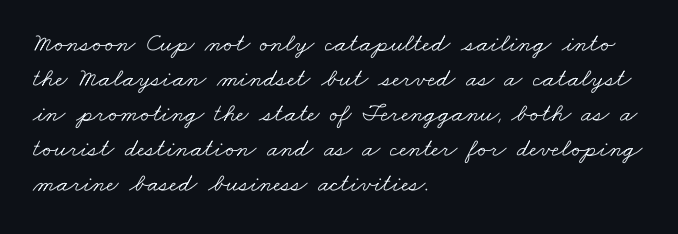
The space directly below the letters is spotless. In terms of leading, this rendering sits right in the middle. Notice how the passage keeps a crisp vertical edge on the left only. Tracking here is standard; glyphs follow each other at the usual distance.
